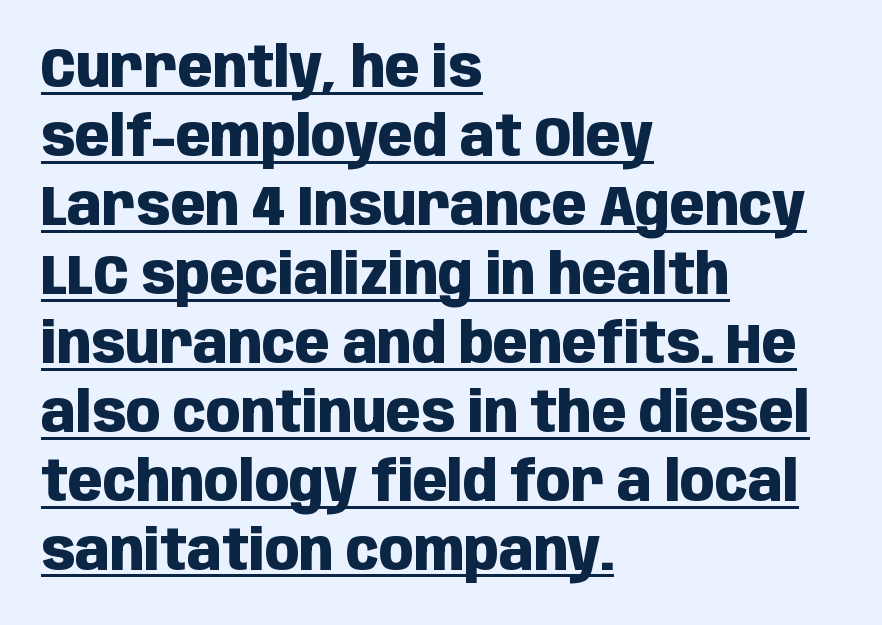
{"serif": "no", "italic": "no", "bold": "yes", "weight": "heavy", "width": "condensed", "stroke_contrast": "low", "x_height": "large", "monospaced": "no", "underline": "yes", "align": "left", "line_spacing_ratio": 1.21, "letter_spacing": "normal", "letter_spacing_em": 0.0, "glyph_px": 57}
